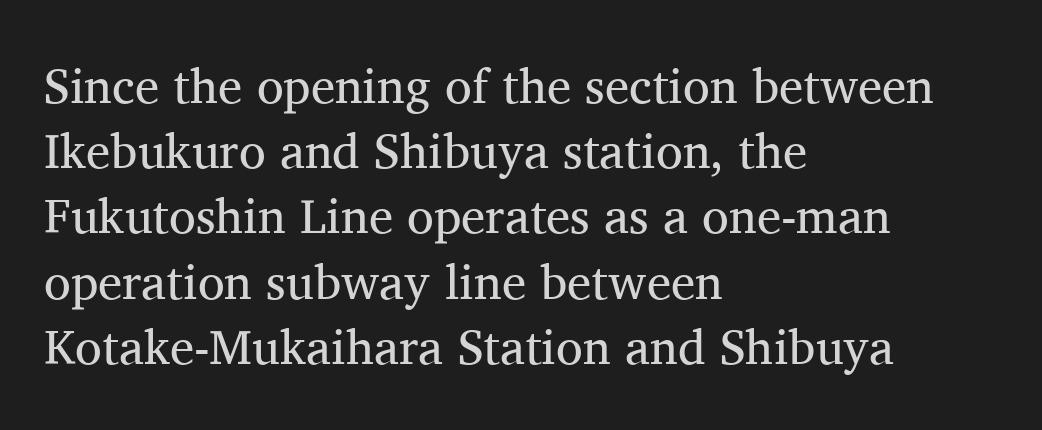
Q: Is the text bold? A: No.
Q: Is the text italic (slanted)? A: No, it is upright.
Q: Is the typeface a serif or a sans-serif typeface? A: Serif.
Q: Is the text underlined? A: No.
Q: How is the paragraph aligned? A: Left-aligned.
Q: Is the spacing between letters normal or unusually wide? A: Normal.
Q: Is the spacing between lines tight, normal or loose? A: Normal.
Q: Width (condensed, normal, or wide)? A: Normal.
Q: Stroke contrast? A: Medium.
Q: x-height? A: Medium.
Q: Monospaced? A: No.
